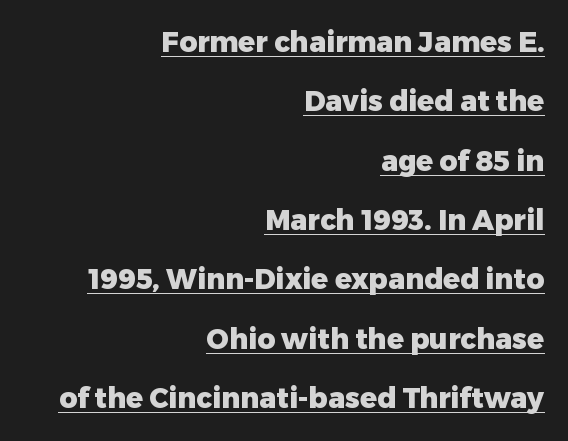
The font is running at its bold setting. Does extra space separate the letters? No, they use regular spacing. This sample has the flowing, uneven cadence of proportional lettering. The type family on display is of the sans-serif kind.
